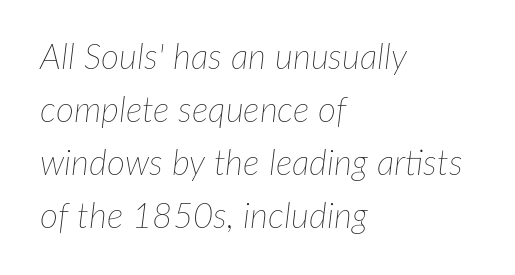
{"italic": "yes", "lean": "right", "slant_degrees": 7, "bold": "no", "weight": "thin", "width": "normal", "stroke_contrast": "low", "x_height": "medium", "monospaced": "no", "underline": "no", "align": "left", "line_spacing": "normal", "line_spacing_ratio": 1.51, "letter_spacing": "normal", "letter_spacing_em": 0.0, "glyph_px": 35}
